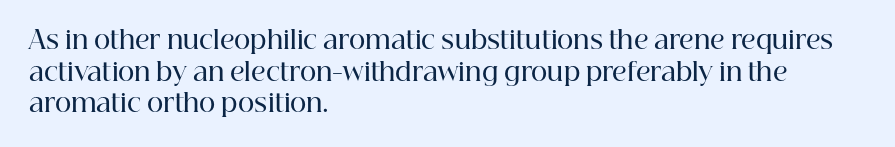
The image shows 25 px text type, upright; set left-aligned, normal line spacing (1.27x), normal letter spacing, not underlined.
